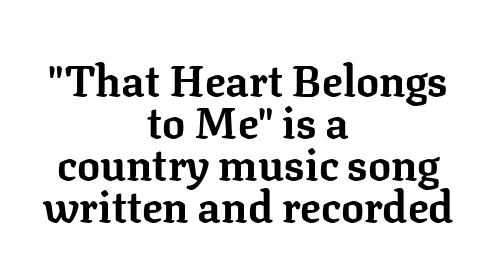
Q: Is the text bold? A: Yes.
Q: Is the text italic (slanted)? A: No, it is upright.
Q: Is the typeface a serif or a sans-serif typeface? A: Serif.
Q: Is the text underlined? A: No.
Q: How is the paragraph aligned? A: Centered.
Q: Is the spacing between letters normal or unusually wide? A: Normal.
Q: Is the spacing between lines tight, normal or loose? A: Tight.
Q: Width (condensed, normal, or wide)? A: Normal.
Q: Stroke contrast? A: Low.
Q: x-height? A: Medium.
Q: Monospaced? A: No.
